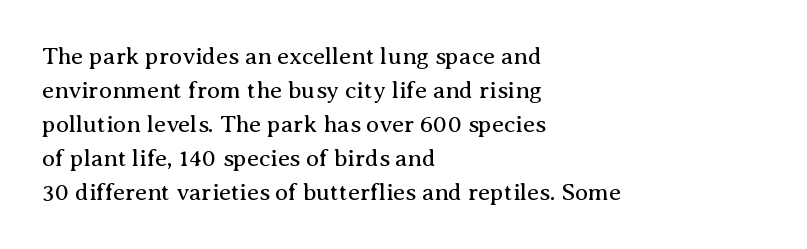
{"italic": "no", "bold": "no", "underline": "no", "align": "left", "line_spacing": "normal", "line_spacing_ratio": 1.42, "letter_spacing": "normal", "letter_spacing_em": 0.0, "glyph_px": 24}
